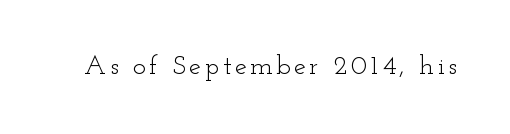
Q: Is the text bold? A: No.
Q: Is the text italic (slanted)? A: No, it is upright.
Q: Is the text underlined? A: No.
